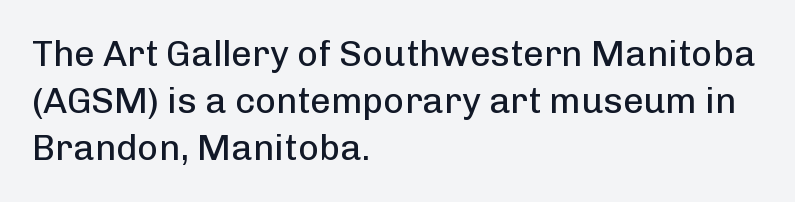
What stands out about the letter spacing? Nothing — it is the standard amount. This rendering features lettering with no underline. Regarding serifs, this sample does without them. Spacing verdict: proportional, widths tailored to each character. Do the letters lean? They stand straight.
